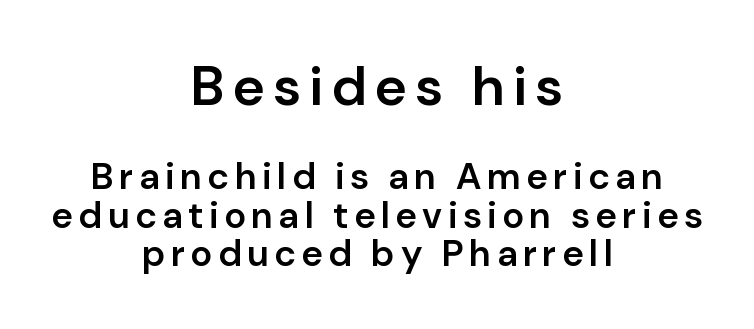
Q: Is the text bold? A: Semi-bold.
Q: Is the text italic (slanted)? A: No, it is upright.
Q: Is the typeface a serif or a sans-serif typeface? A: Sans-serif.
Q: Is the text underlined? A: No.
Q: How is the paragraph aligned? A: Centered.
Q: Is the spacing between lines tight, normal or loose? A: Tight.
Q: Which block of text is set in a larger size, the first (top) or the second (bottom)? A: The first (top) one.
Q: Width (condensed, normal, or wide)? A: Normal.
Q: Stroke contrast? A: Low.
Q: x-height? A: Medium.
Q: Monospaced? A: No.
